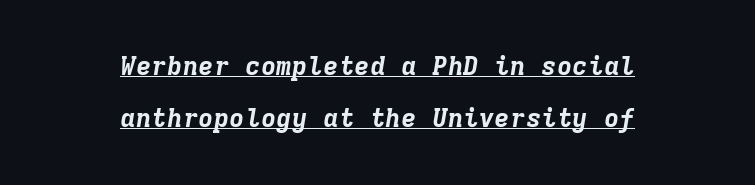
Q: Is the text bold? A: Yes.
Q: Is the text italic (slanted)? A: Yes, it leans right by about 9 degrees.
Q: Is the text underlined? A: Yes.
Q: How is the paragraph aligned? A: Centered.
Q: Is the spacing between letters normal or unusually wide? A: Normal.
Q: Is the spacing between lines tight, normal or loose? A: Loose.
